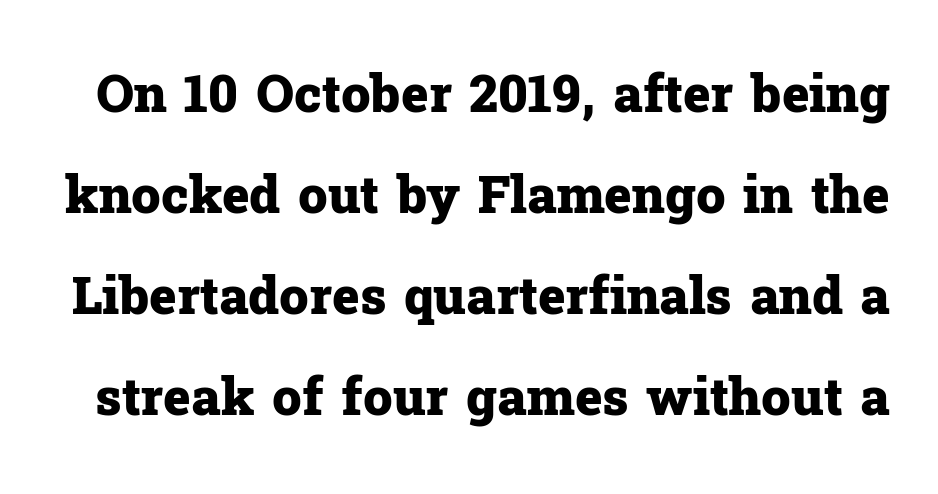
The image shows 52 px heavy serif type, upright; set loose line spacing (1.94x), normal letter spacing, not underlined; low stroke contrast and a medium x-height.
